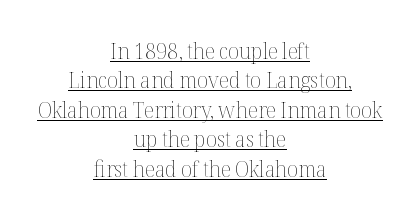
The image shows 22 px text type, upright; set centered, normal line spacing (1.34x), normal letter spacing, underlined.
